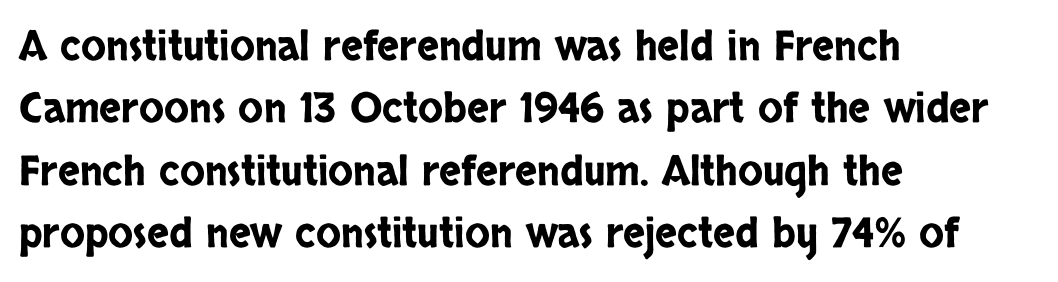
{"serif": "no", "italic": "no", "width": "condensed", "stroke_contrast": "low", "x_height": "large", "monospaced": "no", "underline": "no", "align": "left", "line_spacing": "normal", "line_spacing_ratio": 1.52, "letter_spacing": "normal", "letter_spacing_em": 0.0, "glyph_px": 41}
